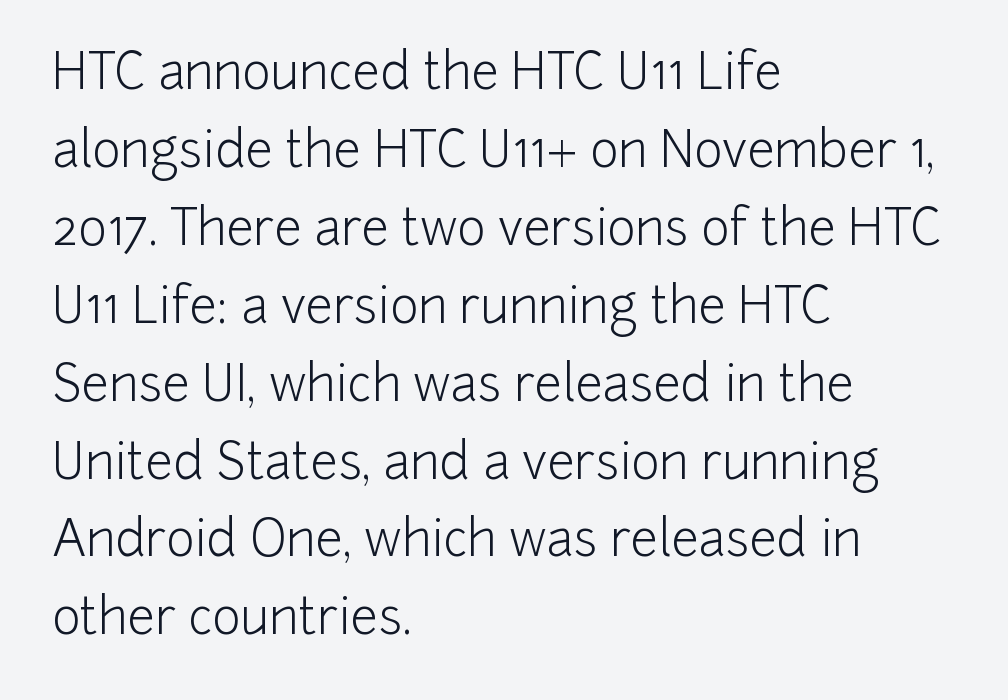
The image shows 49 px light sans-serif type, upright; set left-aligned, normal line spacing (1.59x), normal letter spacing, not underlined; low stroke contrast and a medium x-height.
